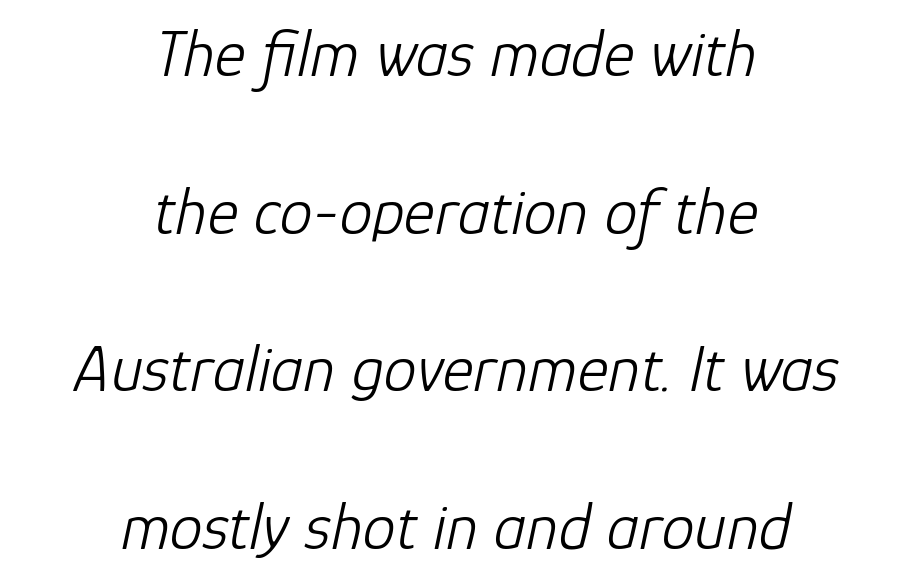
The image shows 66 px light type, italic (leaning right); set centered, loose line spacing (2.39x), normal letter spacing, not underlined; low stroke contrast and a medium x-height.
